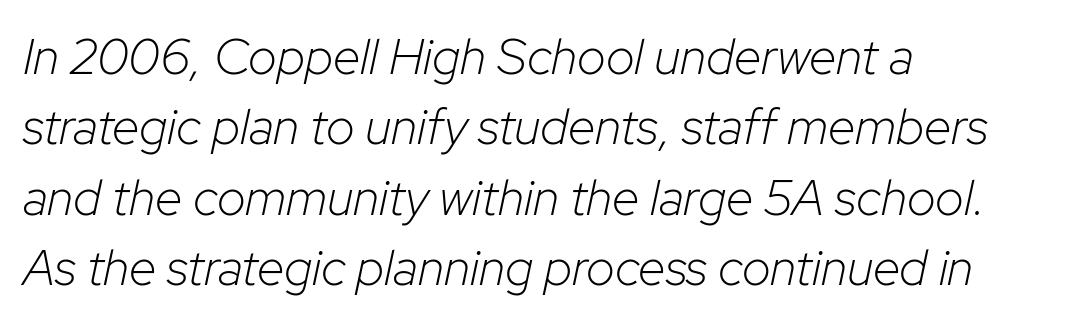
Descenders hang freely into open space. This sample has the flowing, uneven cadence of proportional lettering. Caption: standard tracking, unaltered. Leading matches the norm, producing a regular column.
